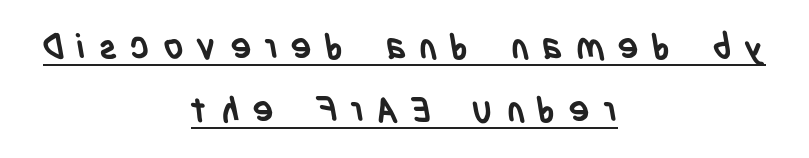
Q: Is the text bold? A: Yes.
Q: Is the typeface a serif or a sans-serif typeface? A: Sans-serif.
Q: Is the text underlined? A: Yes.
Q: How is the paragraph aligned? A: Centered.
Q: Is the spacing between letters normal or unusually wide? A: Unusually wide.
Q: Width (condensed, normal, or wide)? A: Condensed.
Q: Stroke contrast? A: Low.
Q: x-height? A: Large.
Q: Monospaced? A: No.
